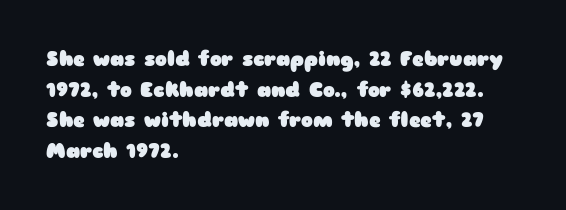
Underlining? Definitely not there. The paragraph has a hard left edge and a soft right edge. A typesetter would mark this as roman, not italic. What weight is shown? A full bold with thick strokes.
